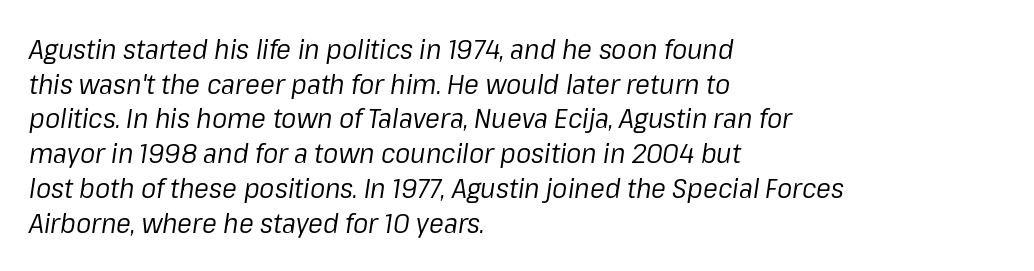
Q: Is the text bold? A: No.
Q: Is the text italic (slanted)? A: Yes, it leans right by about 8 degrees.
Q: Is the text underlined? A: No.
Q: How is the paragraph aligned? A: Left-aligned.
Q: Is the spacing between letters normal or unusually wide? A: Normal.
Q: Width (condensed, normal, or wide)? A: Normal.
Q: Stroke contrast? A: Low.
Q: x-height? A: Medium.
Q: Monospaced? A: No.
